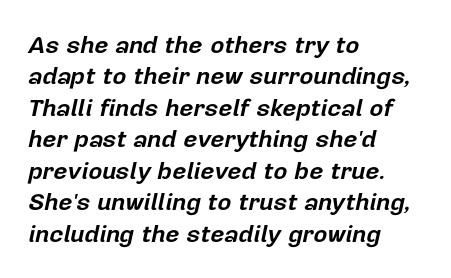
The image shows 24 px bold type, italic (leaning right); set left-aligned, normal line spacing (1.31x), normal letter spacing, not underlined.
